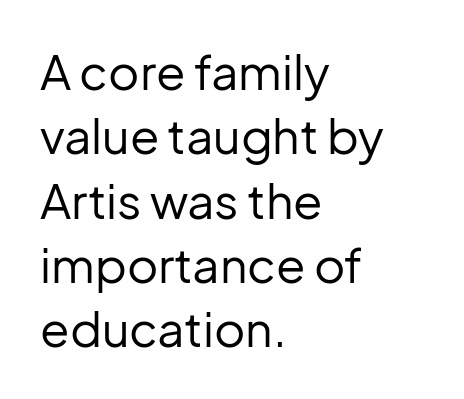
Has an underline been added? It has not. The cut favours lightness, reaching ordinary text weight at its darkest. Each letter keeps its own natural width here, so spacing adapts to shape. Baseline-to-baseline distance is the conventional proportion of letter height. The passage shown has conventional tracking throughout.
